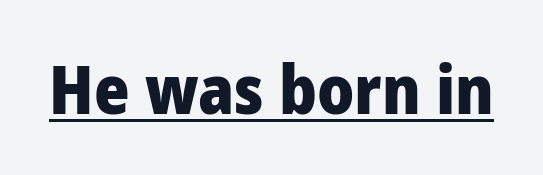
Q: Is the text bold? A: Yes.
Q: Is the text italic (slanted)? A: No, it is upright.
Q: Is the typeface a serif or a sans-serif typeface? A: Sans-serif.
Q: Is the text underlined? A: Yes.
Q: Is the spacing between letters normal or unusually wide? A: Normal.
Q: Width (condensed, normal, or wide)? A: Normal.
Q: Stroke contrast? A: Low.
Q: x-height? A: Medium.
Q: Monospaced? A: No.
